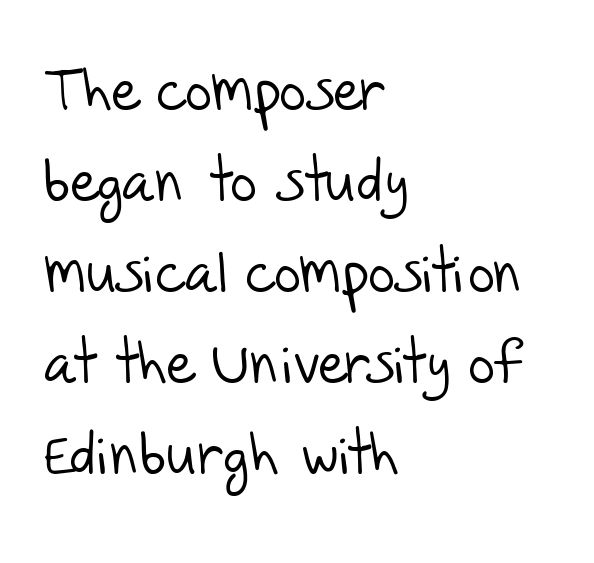
Q: Is the text bold? A: No.
Q: Is the typeface a serif or a sans-serif typeface? A: Sans-serif.
Q: Is the text underlined? A: No.
Q: How is the paragraph aligned? A: Left-aligned.
Q: Is the spacing between letters normal or unusually wide? A: Normal.
Q: Is the spacing between lines tight, normal or loose? A: Normal.
Q: Width (condensed, normal, or wide)? A: Normal.
Q: Stroke contrast? A: Low.
Q: x-height? A: Large.
Q: Monospaced? A: No.
